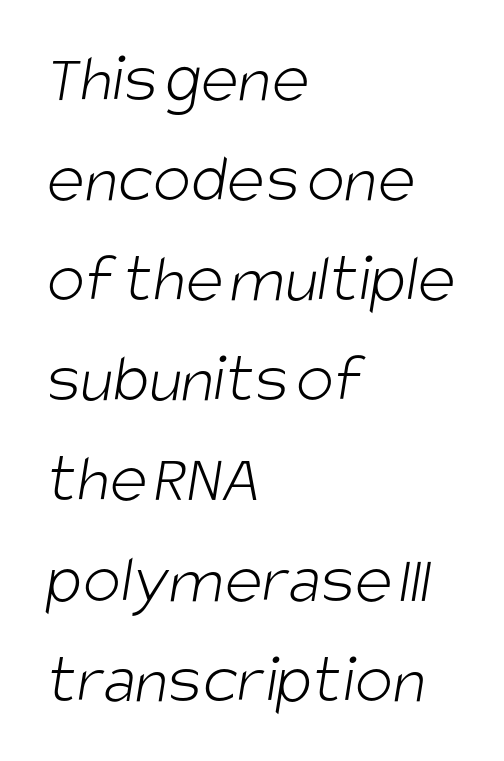
The image shows 71 px light, condensed sans-serif type; set left-aligned, normal line spacing (1.41x), normal letter spacing, not underlined; low stroke contrast and a large x-height.
